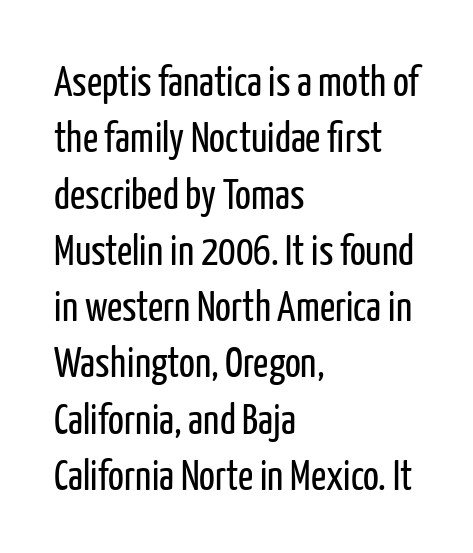
{"serif": "no", "italic": "no", "bold": "no", "weight": "regular", "width": "condensed", "stroke_contrast": "low", "x_height": "medium", "monospaced": "no", "underline": "no", "align": "left", "line_spacing": "normal", "line_spacing_ratio": 1.34, "letter_spacing": "normal", "letter_spacing_em": 0.0, "glyph_px": 42}
